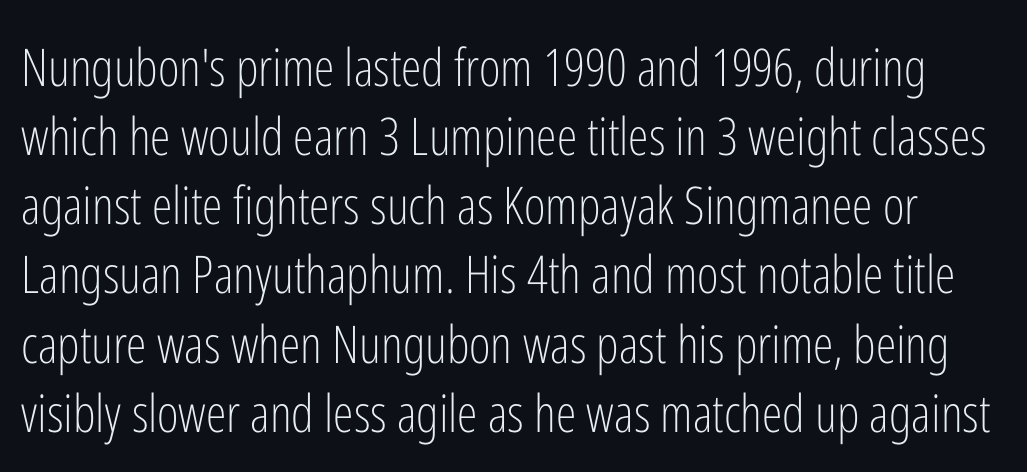
{"serif": "no", "italic": "no", "bold": "no", "weight": "light", "width": "condensed", "stroke_contrast": "low", "x_height": "medium", "monospaced": "no", "underline": "no", "line_spacing": "normal", "line_spacing_ratio": 1.33, "letter_spacing": "normal", "letter_spacing_em": 0.0, "glyph_px": 52}
